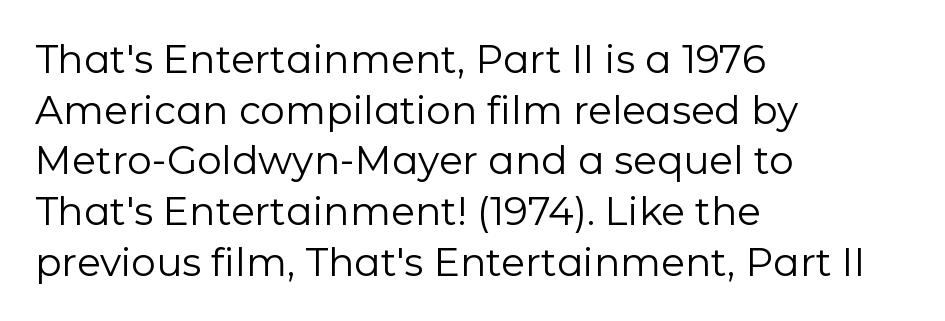
Proportional: the letters do not fall into vertical columns. You can tell from the bare stems that sans-serif type was used. You can tell it's not italic because the verticals are truly vertical. The lines are quadded left. Beneath every word, the page is bare.
